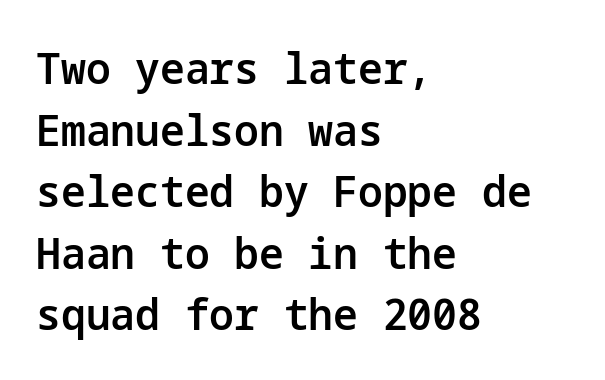
No feet cap the strokes, marking this as sans-serif type. Rows of type keep a routine distance in the vertical direction. Does the copy run flush right? No — it runs flush left. The letterforms sit shoulder to shoulder at normal distance.
